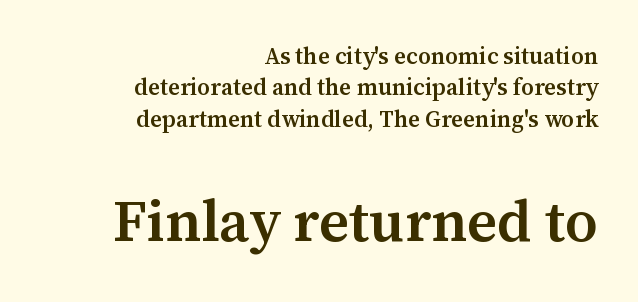
Q: Is the text bold? A: Semi-bold.
Q: Is the text italic (slanted)? A: No, it is upright.
Q: Is the typeface a serif or a sans-serif typeface? A: Serif.
Q: Is the text underlined? A: No.
Q: How is the paragraph aligned? A: Right-aligned.
Q: Is the spacing between letters normal or unusually wide? A: Normal.
Q: Is the spacing between lines tight, normal or loose? A: Normal.
Q: Which block of text is set in a larger size, the first (top) or the second (bottom)? A: The second (bottom) one.
Q: Width (condensed, normal, or wide)? A: Normal.
Q: Stroke contrast? A: Medium.
Q: x-height? A: Medium.
Q: Monospaced? A: No.
